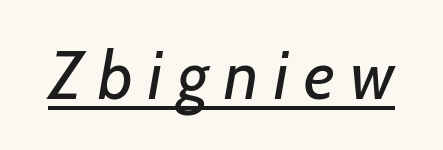
{"italic": "yes", "lean": "right", "slant_degrees": 7, "bold": "no", "weight": "regular", "width": "normal", "stroke_contrast": "low", "x_height": "medium", "monospaced": "no", "underline": "yes", "letter_spacing": "wide", "letter_spacing_em": 0.23, "glyph_px": 67}
